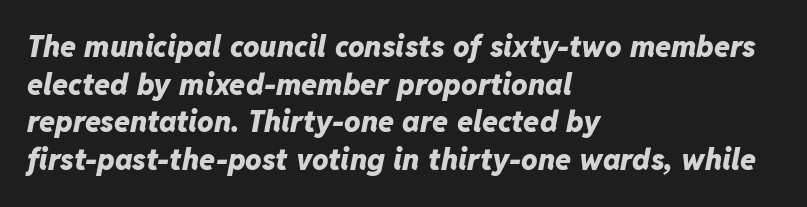
The image shows 29 px heavy type, italic (leaning right); set left-aligned, normal line spacing (1.3x), normal letter spacing, not underlined; low stroke contrast and a medium x-height.
